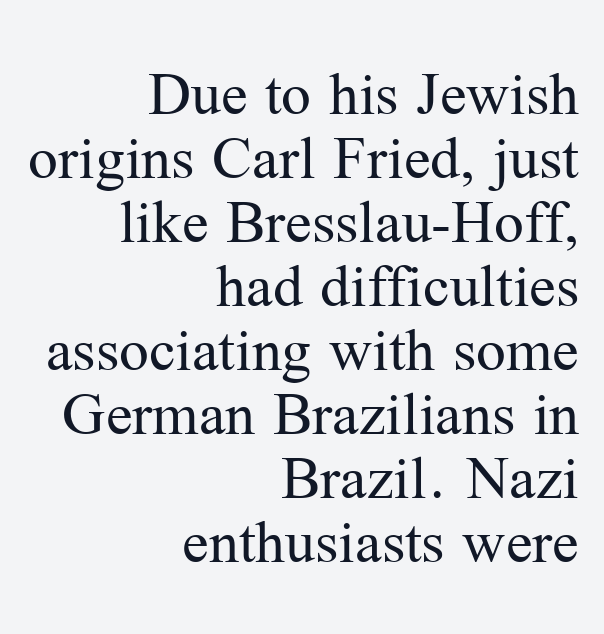
The face used here is proportionally spaced, like ordinary book or web type. The setting favours the right margin, as signatures and pull-quotes sometimes do. Weight: regular or lighter. Each row of text sits above clean, open space. The lettering stays uniformly vertical, giving the passage a roman look.
